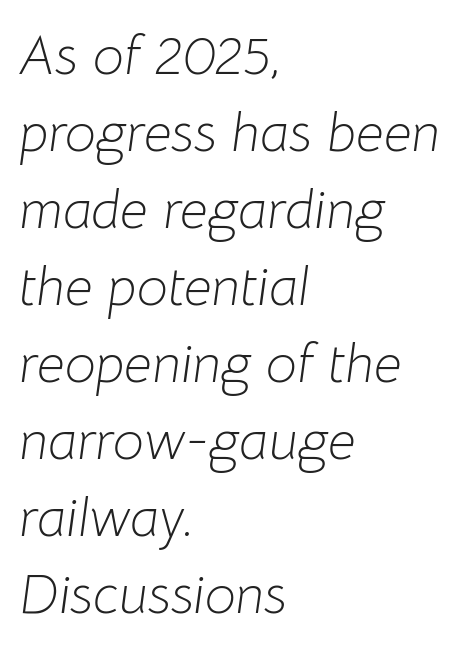
{"italic": "yes", "lean": "right", "slant_degrees": 8, "bold": "no", "weight": "light", "width": "normal", "stroke_contrast": "low", "x_height": "medium", "monospaced": "no", "underline": "no", "align": "left", "line_spacing": "normal", "line_spacing_ratio": 1.4, "letter_spacing": "normal", "letter_spacing_em": 0.0, "glyph_px": 55}
